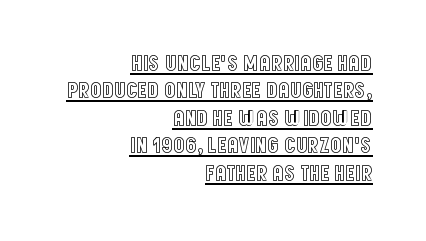
The image shows 22 px text type, upright; set right-aligned, normal line spacing (1.25x), normal letter spacing, underlined.
